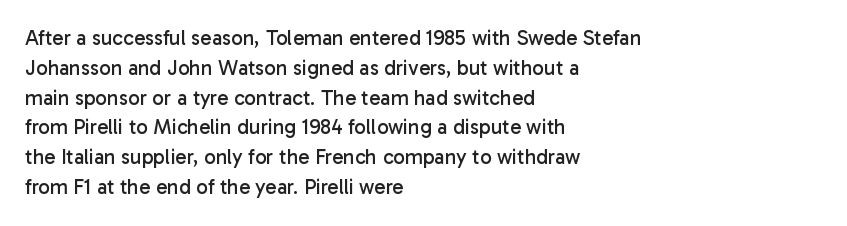
Q: Is the text bold? A: No.
Q: Is the text italic (slanted)? A: No, it is upright.
Q: Is the text underlined? A: No.
Q: How is the paragraph aligned? A: Left-aligned.
Q: Is the spacing between letters normal or unusually wide? A: Normal.
Q: Is the spacing between lines tight, normal or loose? A: Normal.
